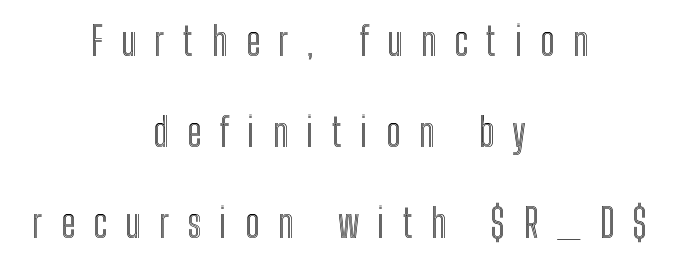
The image shows 39 px condensed type, upright; set centered, loose line spacing (2.33x), unusually wide letter spacing (+0.47 em), not underlined; a medium x-height.
